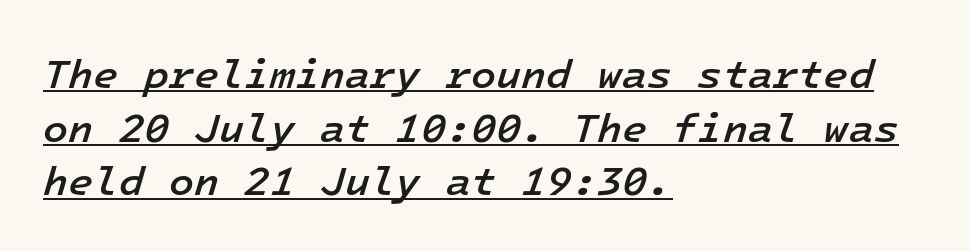
Q: Is the text bold? A: Semi-bold.
Q: Is the text italic (slanted)? A: Yes, it leans right by about 16 degrees.
Q: Is the text underlined? A: Yes.
Q: How is the paragraph aligned? A: Left-aligned.
Q: Is the spacing between letters normal or unusually wide? A: Normal.
Q: Is the spacing between lines tight, normal or loose? A: Normal.
Q: Width (condensed, normal, or wide)? A: Normal.
Q: Stroke contrast? A: Low.
Q: x-height? A: Medium.
Q: Monospaced? A: Yes.
